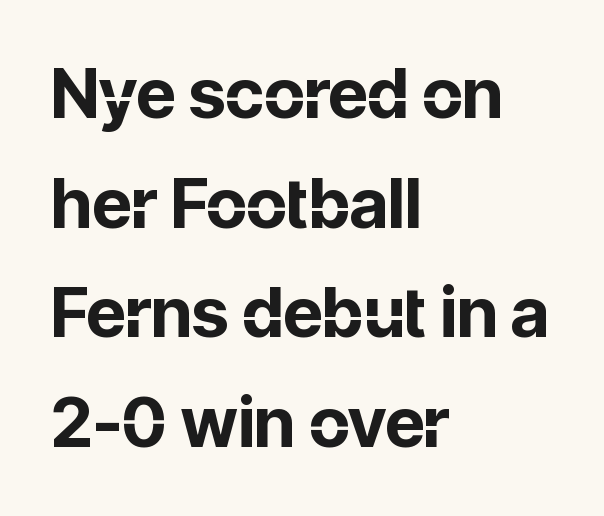
{"serif": "no", "italic": "no", "bold": "yes", "weight": "bold", "width": "normal", "stroke_contrast": "low", "x_height": "medium", "monospaced": "no", "underline": "no", "align": "left", "line_spacing": "normal", "line_spacing_ratio": 1.59, "letter_spacing": "normal", "letter_spacing_em": 0.0, "glyph_px": 69}
